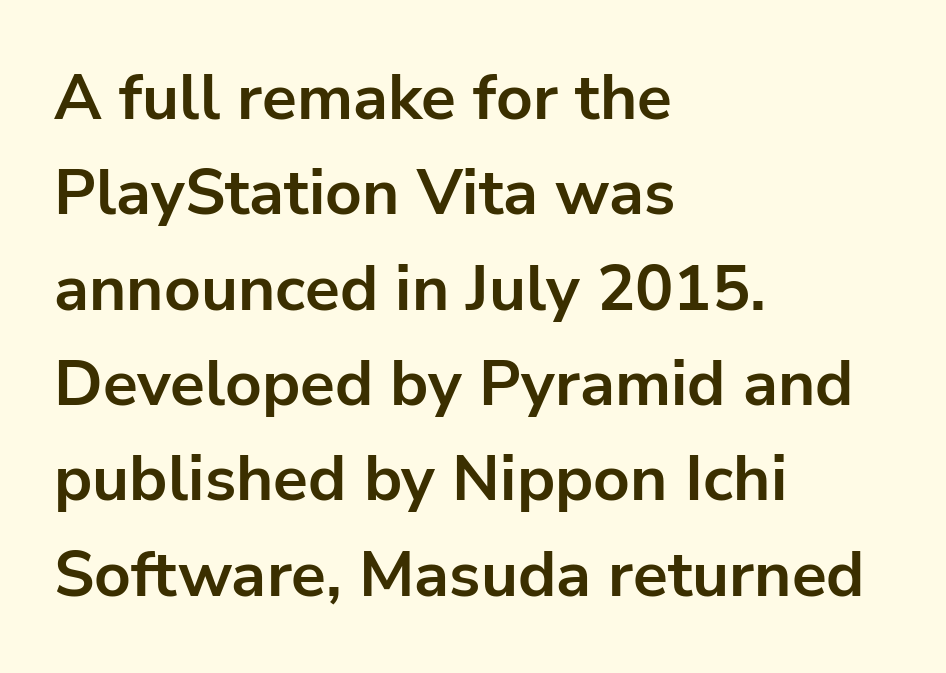
Q: Is the text bold? A: Yes.
Q: Is the text italic (slanted)? A: No, it is upright.
Q: Is the typeface a serif or a sans-serif typeface? A: Sans-serif.
Q: Is the text underlined? A: No.
Q: How is the paragraph aligned? A: Left-aligned.
Q: Is the spacing between letters normal or unusually wide? A: Normal.
Q: Is the spacing between lines tight, normal or loose? A: Normal.
Q: Width (condensed, normal, or wide)? A: Normal.
Q: Stroke contrast? A: Low.
Q: x-height? A: Medium.
Q: Monospaced? A: No.
